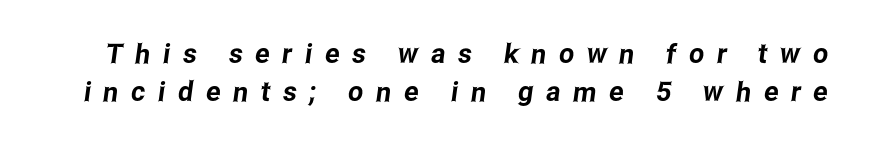
Does the leading feel generous? No, just average. The line texture is sparse and dotted thanks to wide tracking. Honestly, there is no underline to notice here at all.
